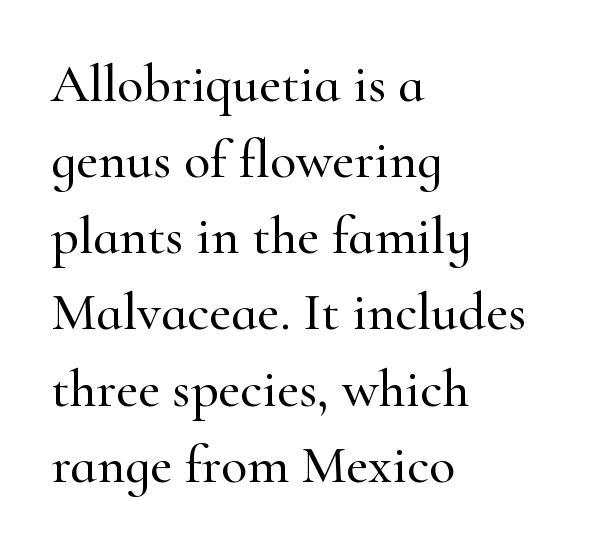
The image shows 54 px serif type, upright; set left-aligned, normal line spacing (1.41x), normal letter spacing, not underlined; high stroke contrast and a small x-height.
